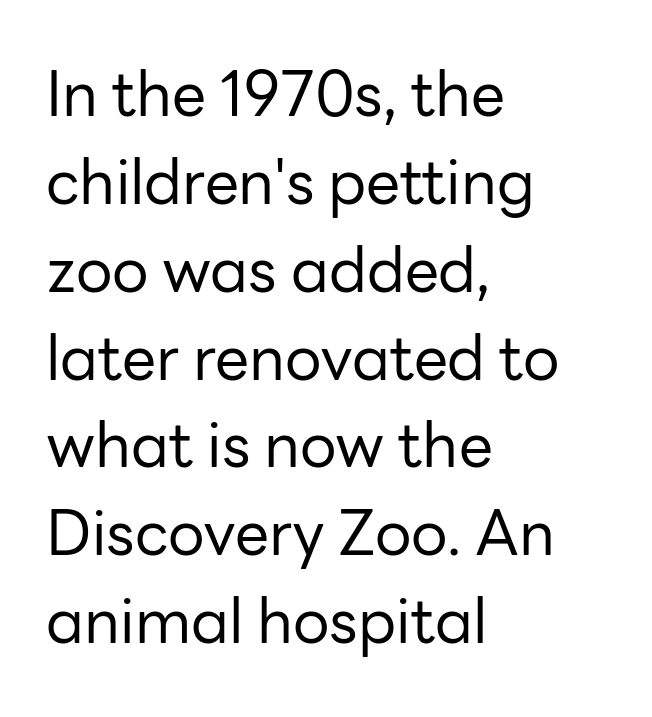
{"serif": "no", "italic": "no", "bold": "no", "weight": "regular", "width": "normal", "stroke_contrast": "low", "x_height": "medium", "monospaced": "no", "underline": "no", "align": "left", "line_spacing": "normal", "line_spacing_ratio": 1.44, "letter_spacing": "normal", "letter_spacing_em": 0.0, "glyph_px": 61}
